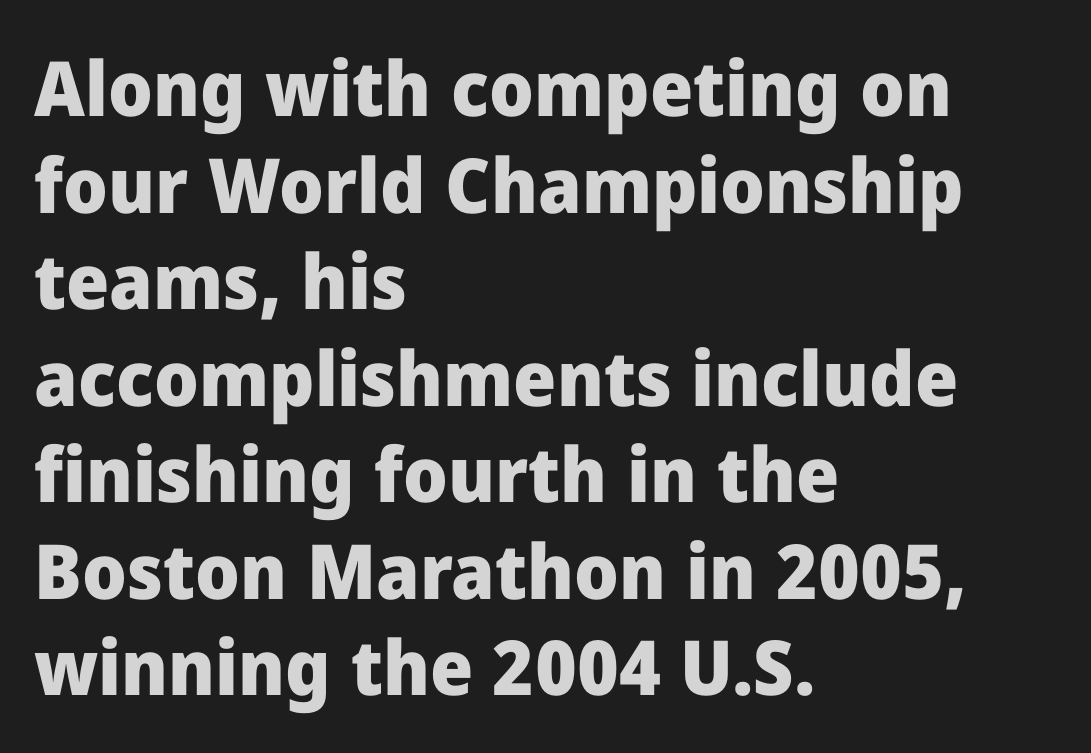
The glyphs are unaccompanied by any horizontal stroke below them. All the whitespace from short lines collects on the right. Each letter's strokes conclude bluntly, with no projecting serifs. The passage shown is typed in a proportional face where columns would drift. You could call the tracking neutral — neither tight nor loose.
